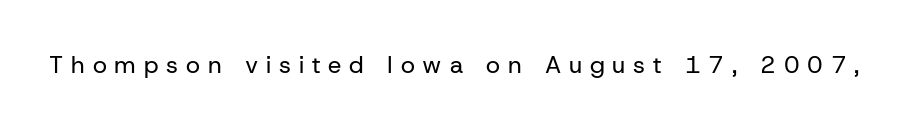
Q: Is the text bold? A: No.
Q: Is the text italic (slanted)? A: No, it is upright.
Q: Is the text underlined? A: No.
Q: Is the spacing between letters normal or unusually wide? A: Unusually wide.
